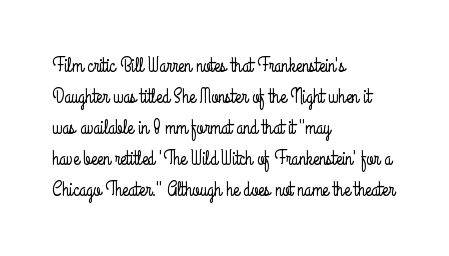
Layout note: lines flush left. The baseline area is clear. Reading down the column, the eye jumps a familiar distance to each next line. Default kerning and tracking; the words read as compact shapes.
